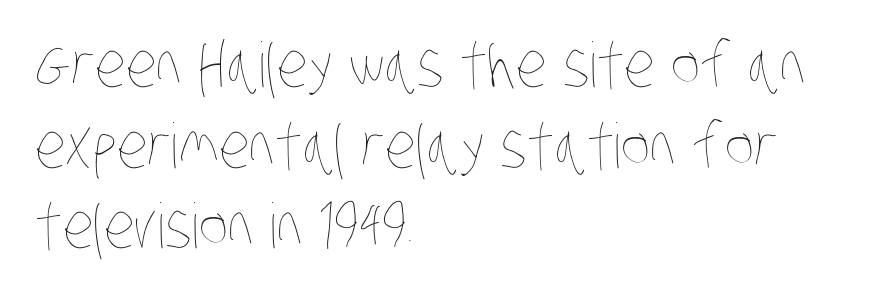
Q: Is the text bold? A: No.
Q: Is the text underlined? A: No.
Q: How is the paragraph aligned? A: Left-aligned.
Q: Is the spacing between letters normal or unusually wide? A: Normal.
Q: Is the spacing between lines tight, normal or loose? A: Normal.
Q: Width (condensed, normal, or wide)? A: Condensed.
Q: Stroke contrast? A: Low.
Q: x-height? A: Large.
Q: Monospaced? A: No.
